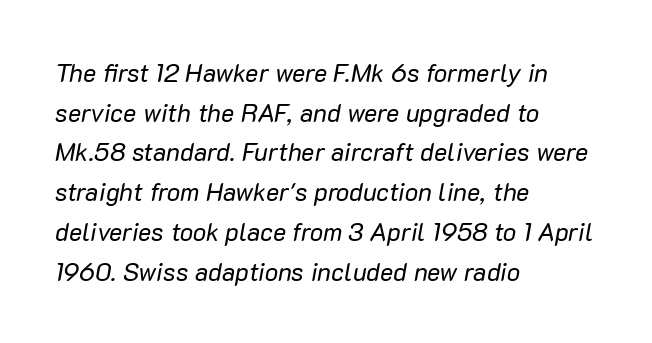
Q: Is the text bold? A: No.
Q: Is the text italic (slanted)? A: Yes, it leans right by about 10 degrees.
Q: Is the text underlined? A: No.
Q: How is the paragraph aligned? A: Left-aligned.
Q: Is the spacing between letters normal or unusually wide? A: Normal.
Q: Is the spacing between lines tight, normal or loose? A: Normal.
